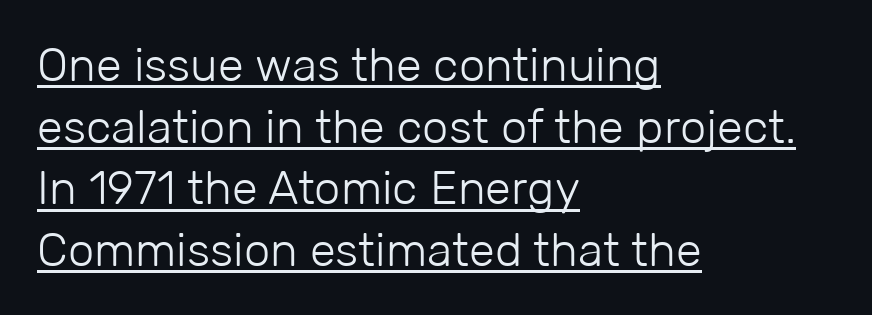
The image shows 47 px light sans-serif type, upright; set left-aligned, normal line spacing (1.31x), normal letter spacing, underlined; low stroke contrast and a medium x-height.
